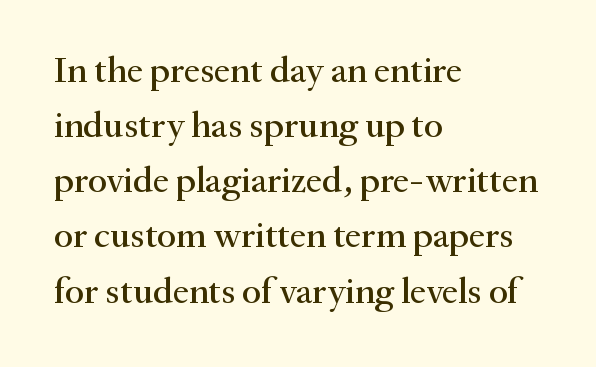
Q: Is the text italic (slanted)? A: No, it is upright.
Q: Is the typeface a serif or a sans-serif typeface? A: Serif.
Q: Is the text underlined? A: No.
Q: How is the paragraph aligned? A: Left-aligned.
Q: Is the spacing between letters normal or unusually wide? A: Normal.
Q: Is the spacing between lines tight, normal or loose? A: Normal.
Q: Width (condensed, normal, or wide)? A: Normal.
Q: Stroke contrast? A: Medium.
Q: x-height? A: Small.
Q: Monospaced? A: No.
